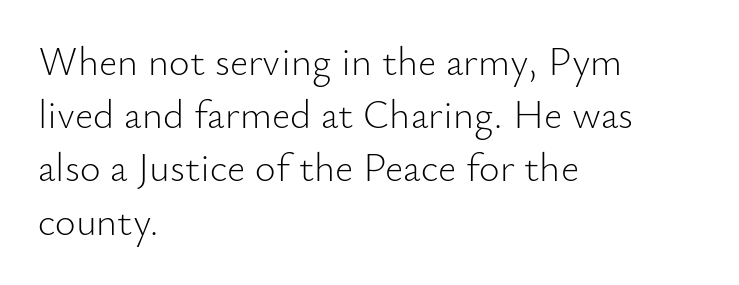
Q: Is the text bold? A: No.
Q: Is the text italic (slanted)? A: No, it is upright.
Q: Is the typeface a serif or a sans-serif typeface? A: Sans-serif.
Q: Is the text underlined? A: No.
Q: How is the paragraph aligned? A: Left-aligned.
Q: Is the spacing between letters normal or unusually wide? A: Normal.
Q: Is the spacing between lines tight, normal or loose? A: Normal.
Q: Width (condensed, normal, or wide)? A: Normal.
Q: Stroke contrast? A: Low.
Q: x-height? A: Small.
Q: Monospaced? A: No.
